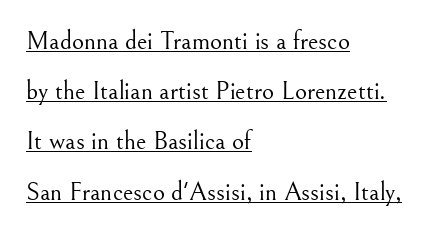
{"italic": "no", "bold": "no", "underline": "yes", "align": "left", "line_spacing": "loose", "line_spacing_ratio": 1.93, "letter_spacing": "normal", "letter_spacing_em": 0.0, "glyph_px": 26}
